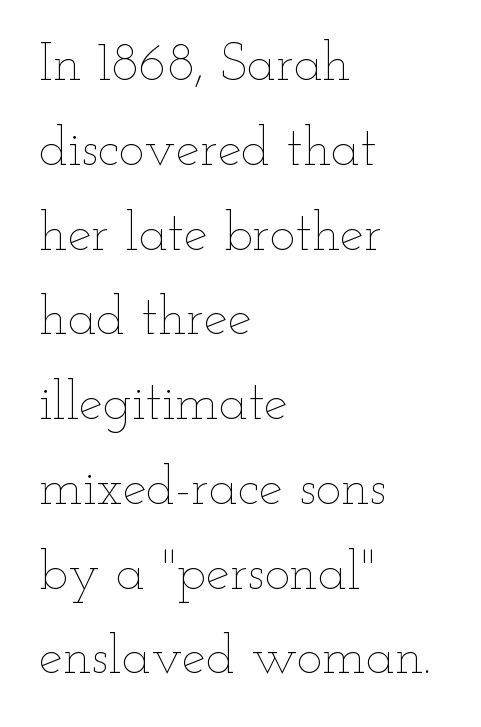
{"italic": "no", "bold": "no", "weight": "thin", "width": "wide", "stroke_contrast": "low", "x_height": "small", "monospaced": "no", "underline": "no", "align": "left", "line_spacing": "normal", "line_spacing_ratio": 1.57, "letter_spacing": "normal", "letter_spacing_em": 0.0, "glyph_px": 54}
